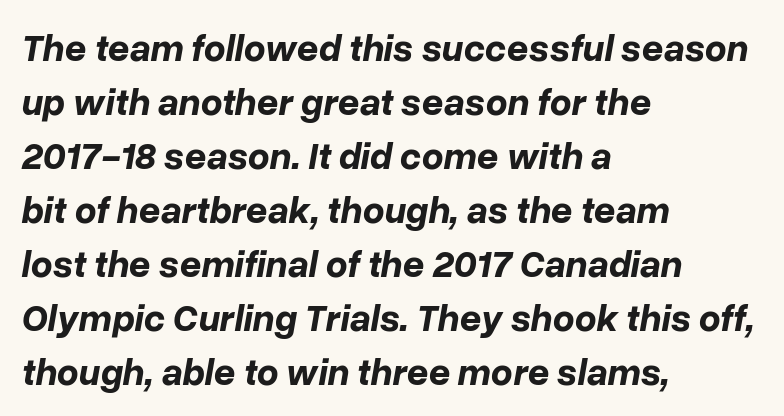
Q: Is the text bold? A: Yes.
Q: Is the text italic (slanted)? A: Yes, it leans right by about 10 degrees.
Q: Is the text underlined? A: No.
Q: How is the paragraph aligned? A: Left-aligned.
Q: Is the spacing between letters normal or unusually wide? A: Normal.
Q: Is the spacing between lines tight, normal or loose? A: Normal.
Q: Width (condensed, normal, or wide)? A: Normal.
Q: Stroke contrast? A: Low.
Q: x-height? A: Medium.
Q: Monospaced? A: No.
